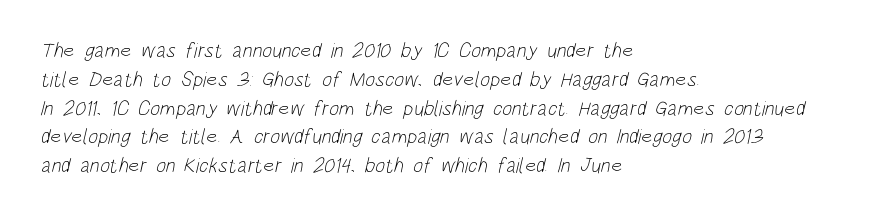
{"bold": "no", "underline": "no", "align": "left", "line_spacing": "normal", "line_spacing_ratio": 1.37, "letter_spacing": "normal", "letter_spacing_em": 0.0, "glyph_px": 21}
